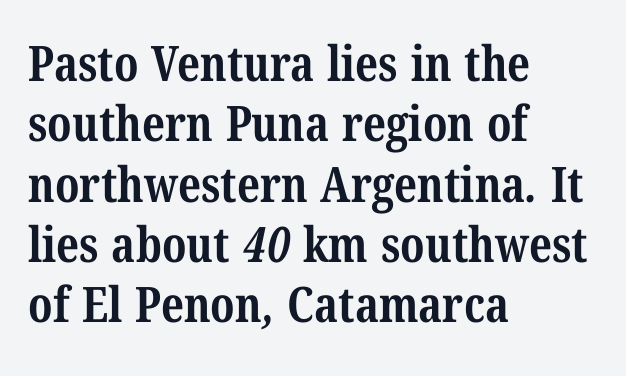
The image shows 49 px bold, condensed serif type; set left-aligned, line spacing 1.23x, normal letter spacing, not underlined; medium stroke contrast and a medium x-height.
